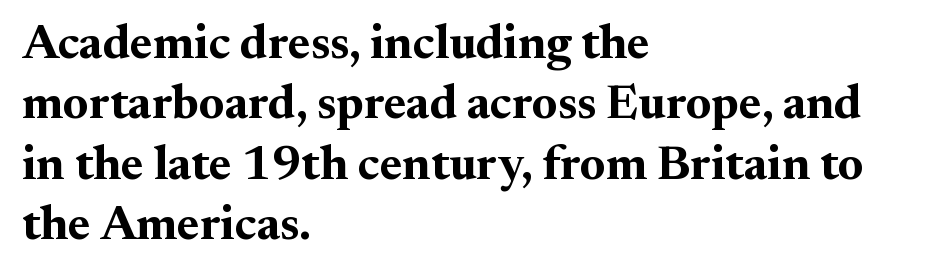
{"serif": "yes", "italic": "no", "bold": "yes", "weight": "bold", "width": "normal", "stroke_contrast": "medium", "x_height": "small", "monospaced": "no", "underline": "no", "align": "left", "line_spacing": "normal", "line_spacing_ratio": 1.26, "letter_spacing": "normal", "letter_spacing_em": 0.0, "glyph_px": 48}
